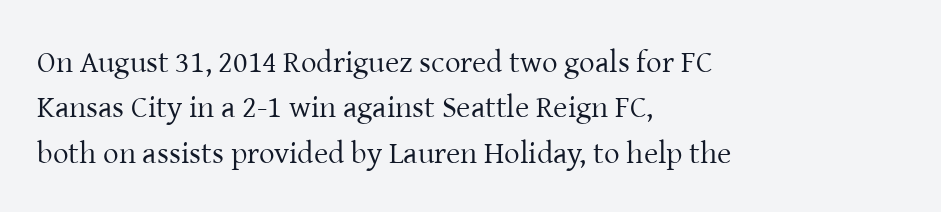
{"serif": "yes", "italic": "no", "bold": "no", "weight": "regular", "width": "normal", "stroke_contrast": "low", "x_height": "medium", "monospaced": "no", "underline": "no", "align": "left", "line_spacing": "normal", "line_spacing_ratio": 1.46, "letter_spacing": "normal", "letter_spacing_em": 0.0, "glyph_px": 31}
